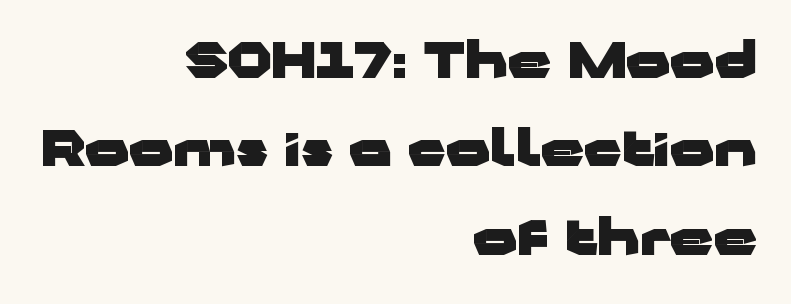
These lines keep a tight, regular rhythm from letter to letter. The typesetting leans heavy: a genuine bold. You could not count columns in this text — the font is proportionally spaced. You can tell from the bare stems that sans-serif type was used.
